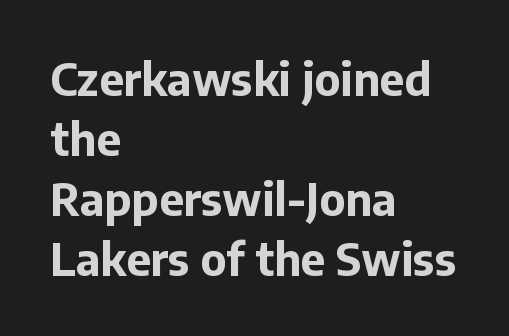
Q: Is the text bold? A: Yes.
Q: Is the text italic (slanted)? A: No, it is upright.
Q: Is the typeface a serif or a sans-serif typeface? A: Sans-serif.
Q: Is the text underlined? A: No.
Q: How is the paragraph aligned? A: Left-aligned.
Q: Is the spacing between letters normal or unusually wide? A: Normal.
Q: Is the spacing between lines tight, normal or loose? A: Normal.
Q: Width (condensed, normal, or wide)? A: Normal.
Q: Stroke contrast? A: Low.
Q: x-height? A: Medium.
Q: Monospaced? A: No.
